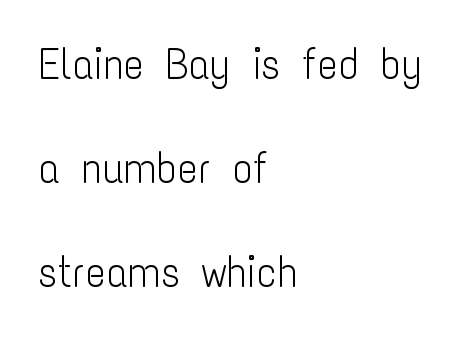
Leftover space on each line is placed entirely after the last word. Underline: absent. This sample uses a sans-serif face. The strokes carry an ordinary text weight at most. Does the lettering tilt? It doesn't — this is upright.
